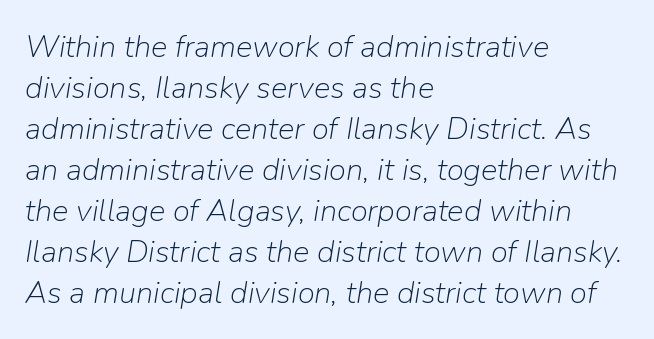
Q: Is the text bold? A: No.
Q: Is the text italic (slanted)? A: Yes, it leans right by about 9 degrees.
Q: Is the text underlined? A: No.
Q: How is the paragraph aligned? A: Left-aligned.
Q: Is the spacing between letters normal or unusually wide? A: Normal.
Q: Is the spacing between lines tight, normal or loose? A: Normal.
Q: Width (condensed, normal, or wide)? A: Normal.
Q: Stroke contrast? A: Low.
Q: x-height? A: Medium.
Q: Monospaced? A: No.
